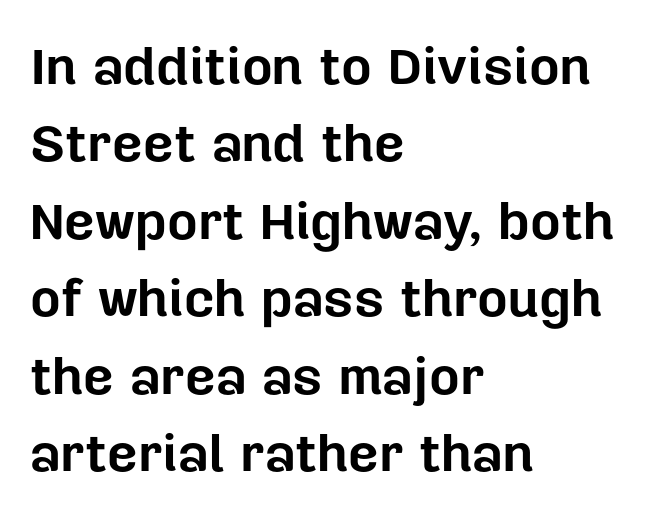
{"serif": "no", "italic": "no", "bold": "yes", "weight": "bold", "width": "normal", "stroke_contrast": "low", "x_height": "medium", "monospaced": "no", "underline": "no", "align": "left", "line_spacing": "normal", "line_spacing_ratio": 1.46, "letter_spacing": "normal", "letter_spacing_em": 0.0, "glyph_px": 53}
